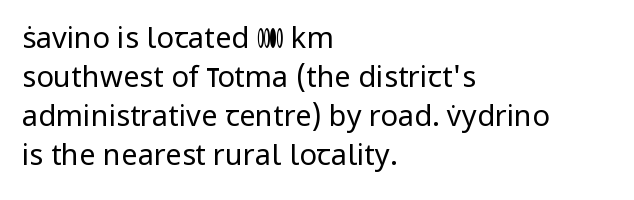
{"serif": "no", "italic": "no", "bold": "no", "weight": "regular", "width": "normal", "stroke_contrast": "low", "x_height": "medium", "monospaced": "no", "underline": "no", "align": "left", "line_spacing": "normal", "line_spacing_ratio": 1.35, "letter_spacing": "normal", "letter_spacing_em": 0.0, "glyph_px": 29}
